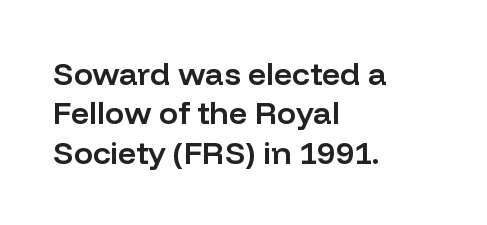
{"serif": "no", "italic": "no", "bold": "semi", "weight": "semibold", "width": "normal", "stroke_contrast": "low", "x_height": "medium", "monospaced": "no", "underline": "no", "align": "left", "line_spacing_ratio": 1.23, "letter_spacing": "normal", "letter_spacing_em": 0.0, "glyph_px": 32}
